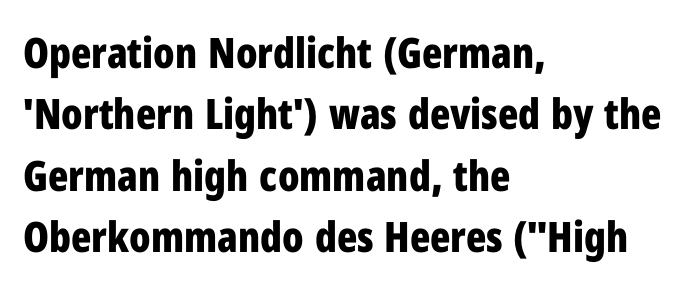
The lettering stays uniformly vertical, giving the passage a roman look. Each line starts at the same left margin while the right side varies. The vertical gap from one line to the next is medium. Each letter keeps its own natural width here, so spacing adapts to shape. Observe the ordinary spacing: letters are neighbours, not strangers. The rendering shows plain stroke endings on the letterforms — a sans-serif design.
